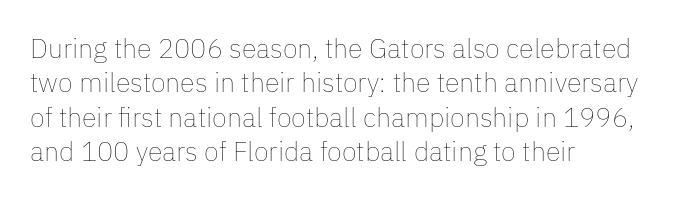
{"italic": "no", "bold": "no", "underline": "no", "align": "left", "line_spacing": "normal", "line_spacing_ratio": 1.27, "letter_spacing": "normal", "letter_spacing_em": 0.0, "glyph_px": 27}
